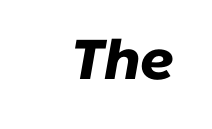
Q: Is the text bold? A: Yes.
Q: Is the text italic (slanted)? A: Yes, it leans right by about 10 degrees.
Q: Is the text underlined? A: No.
Q: Is the spacing between letters normal or unusually wide? A: Normal.
Q: Width (condensed, normal, or wide)? A: Normal.
Q: Stroke contrast? A: Low.
Q: x-height? A: Medium.
Q: Monospaced? A: No.
